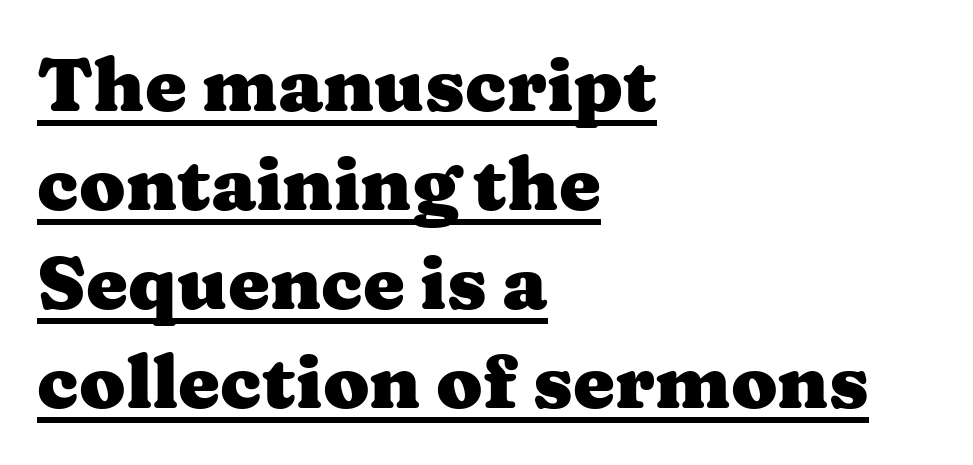
{"serif": "yes", "italic": "no", "bold": "yes", "weight": "heavy", "width": "wide", "stroke_contrast": "medium", "x_height": "medium", "monospaced": "no", "underline": "yes", "align": "left", "line_spacing": "normal", "line_spacing_ratio": 1.32, "letter_spacing": "normal", "letter_spacing_em": 0.0, "glyph_px": 75}
